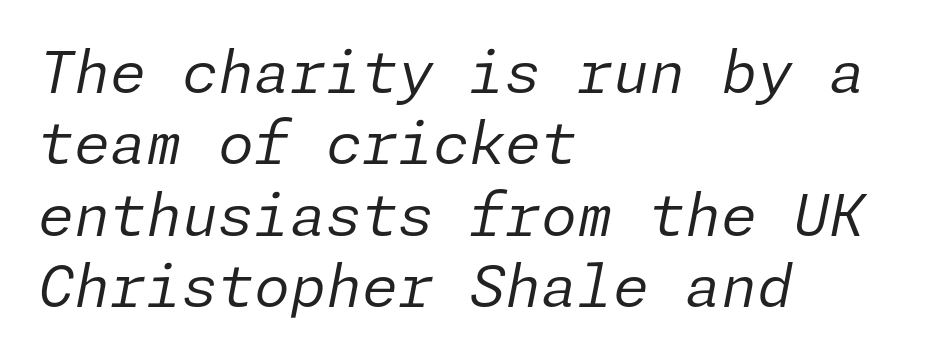
Q: Is the text bold? A: No.
Q: Is the text italic (slanted)? A: Yes, it leans right by about 11 degrees.
Q: Is the text underlined? A: No.
Q: How is the paragraph aligned? A: Left-aligned.
Q: Is the spacing between letters normal or unusually wide? A: Normal.
Q: Width (condensed, normal, or wide)? A: Normal.
Q: Stroke contrast? A: Low.
Q: x-height? A: Medium.
